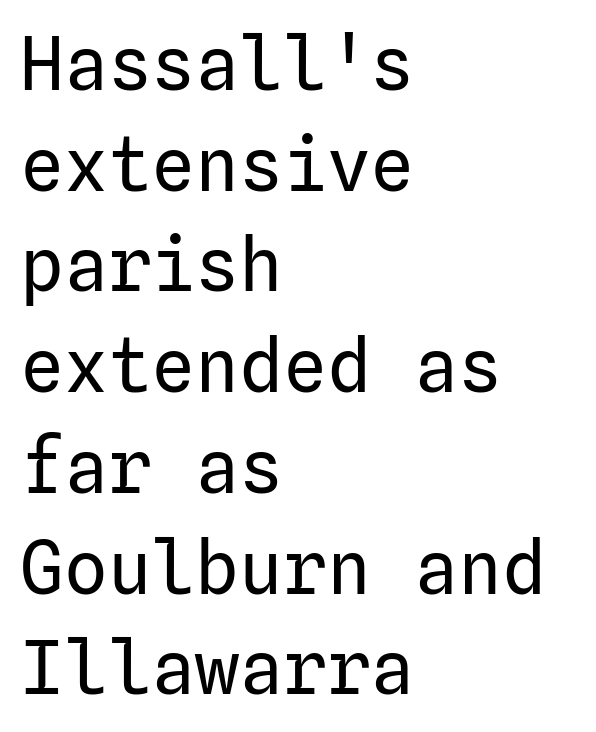
The image shows 73 px regular-weight sans-serif type, upright; set left-aligned, normal line spacing (1.38x), normal letter spacing, not underlined; low stroke contrast and a medium x-height.
